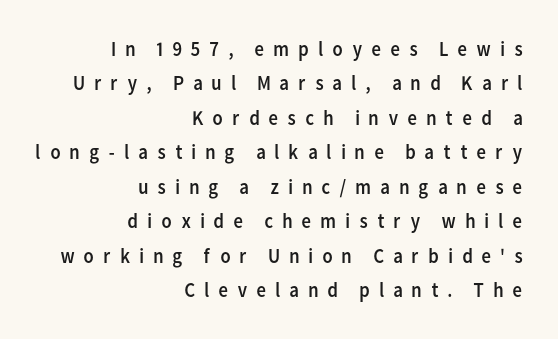
{"italic": "no", "bold": "no", "underline": "no", "align": "right", "line_spacing": "normal", "line_spacing_ratio": 1.64, "letter_spacing": "wide", "letter_spacing_em": 0.4, "glyph_px": 21}
